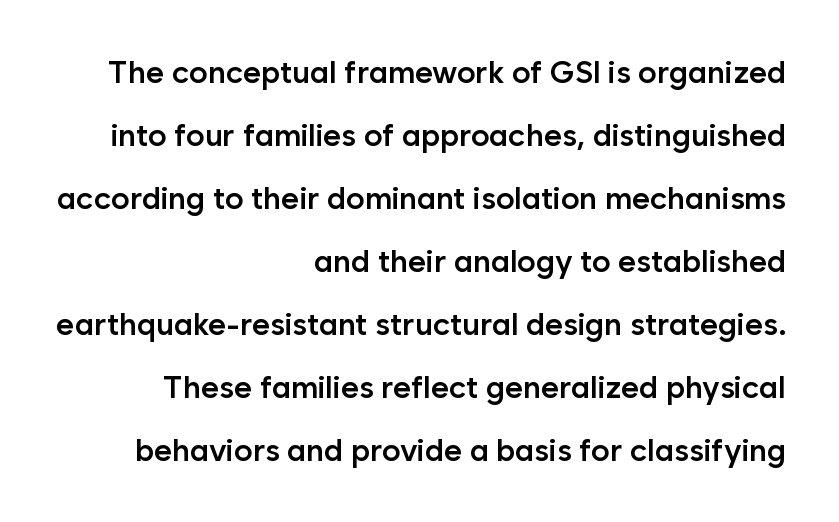
{"serif": "no", "italic": "no", "bold": "semi", "weight": "semibold", "width": "normal", "stroke_contrast": "low", "x_height": "medium", "monospaced": "no", "underline": "no", "align": "right", "line_spacing": "loose", "line_spacing_ratio": 2.03, "letter_spacing": "normal", "letter_spacing_em": 0.0, "glyph_px": 31}
